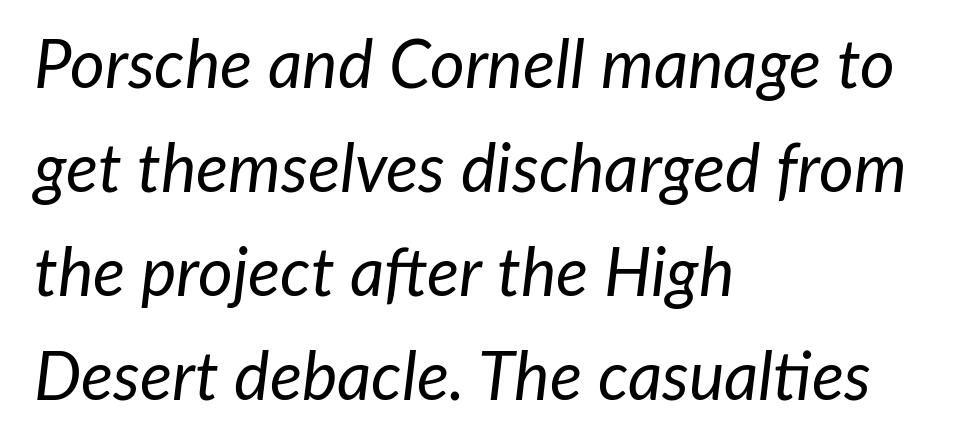
The image shows 67 px regular-weight type, italic (leaning right); set left-aligned, normal line spacing (1.55x), normal letter spacing, not underlined; low stroke contrast and a medium x-height.
